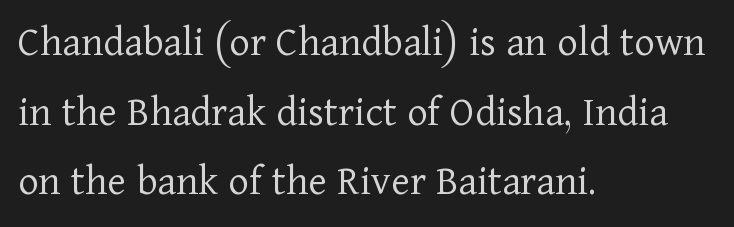
The image shows 44 px light serif type, upright; set left-aligned, normal line spacing (1.58x), normal letter spacing, not underlined; low stroke contrast and a medium x-height.
